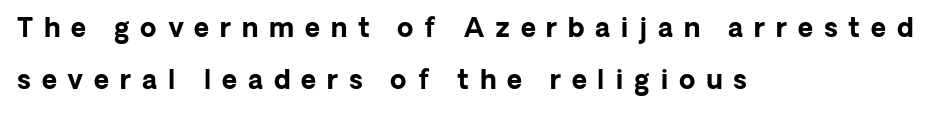
Bare-footed words on every line. The passage shown is emphatically bold. Substantial extra tracking has been applied to these lines. The rag falls on the right side of this text block.
